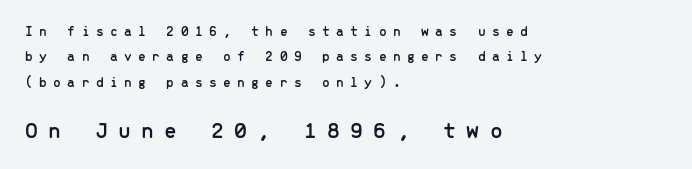
Q: Is the text italic (slanted)? A: No, it is upright.
Q: Is the text underlined? A: No.
Q: How is the paragraph aligned? A: Left-aligned.
Q: Is the spacing between letters normal or unusually wide? A: Unusually wide.
Q: Which block of text is set in a larger size, the first (top) or the second (bottom)? A: The second (bottom) one.
